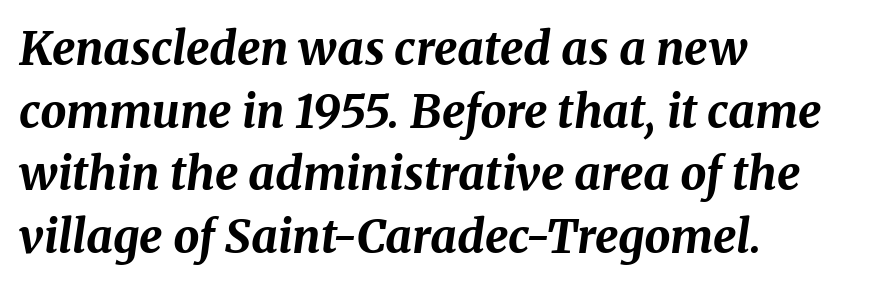
Q: Is the text bold? A: Yes.
Q: Is the text italic (slanted)? A: Yes, it leans right by about 8 degrees.
Q: Is the text underlined? A: No.
Q: How is the paragraph aligned? A: Left-aligned.
Q: Is the spacing between letters normal or unusually wide? A: Normal.
Q: Is the spacing between lines tight, normal or loose? A: Normal.
Q: Width (condensed, normal, or wide)? A: Normal.
Q: Stroke contrast? A: Medium.
Q: x-height? A: Medium.
Q: Monospaced? A: No.
